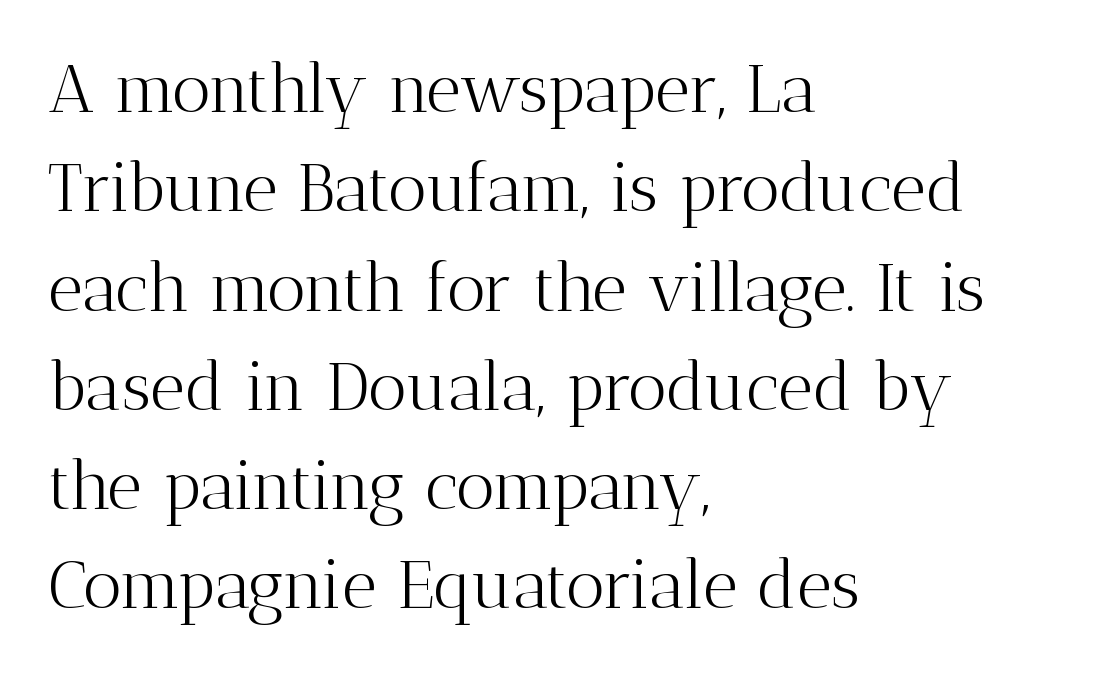
The image shows 68 px light serif type, upright; set left-aligned, normal line spacing (1.46x), normal letter spacing, not underlined; medium stroke contrast and a medium x-height.
